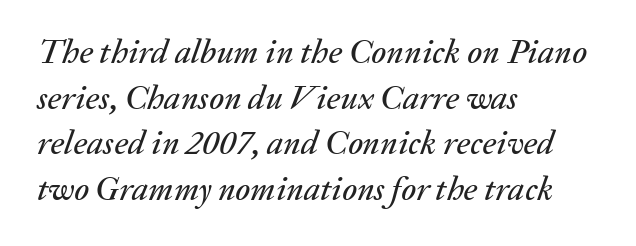
The image shows 34 px text type, italic (leaning right); set left-aligned, normal line spacing (1.34x), normal letter spacing, not underlined; medium stroke contrast and a medium x-height.
